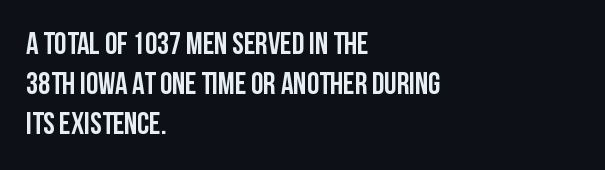
The image shows 31 px condensed sans-serif type, upright; set left-aligned, normal line spacing (1.29x), normal letter spacing, not underlined; low stroke contrast and a large x-height.
